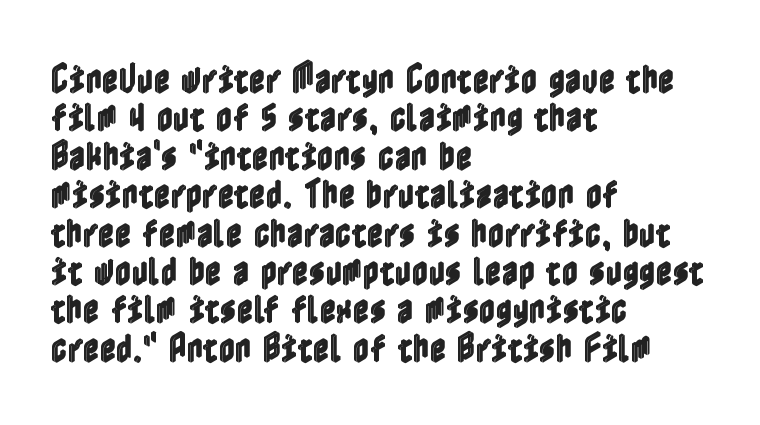
{"italic": "no", "width": "condensed", "x_height": "medium", "underline": "no", "align": "left", "line_spacing_ratio": 1.2, "letter_spacing": "normal", "letter_spacing_em": 0.0, "glyph_px": 32}
